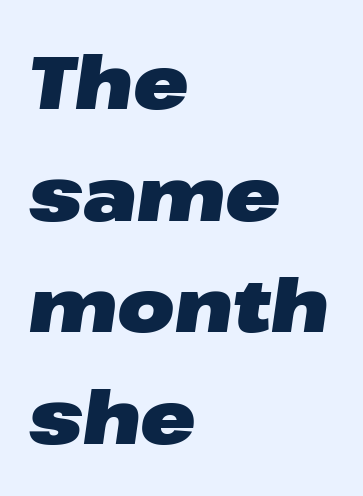
{"italic": "yes", "lean": "right", "slant_degrees": 8, "bold": "yes", "weight": "heavy", "width": "wide", "stroke_contrast": "low", "x_height": "medium", "monospaced": "no", "underline": "no", "align": "left", "line_spacing": "normal", "line_spacing_ratio": 1.51, "letter_spacing": "normal", "letter_spacing_em": 0.0, "glyph_px": 74}
